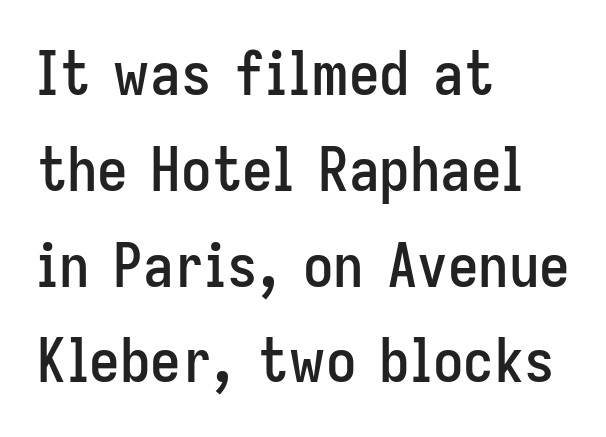
Q: Is the text italic (slanted)? A: No, it is upright.
Q: Is the typeface a serif or a sans-serif typeface? A: Sans-serif.
Q: Is the text underlined? A: No.
Q: How is the paragraph aligned? A: Left-aligned.
Q: Is the spacing between letters normal or unusually wide? A: Normal.
Q: Is the spacing between lines tight, normal or loose? A: Normal.
Q: Width (condensed, normal, or wide)? A: Condensed.
Q: Stroke contrast? A: Low.
Q: x-height? A: Medium.
Q: Monospaced? A: No.
